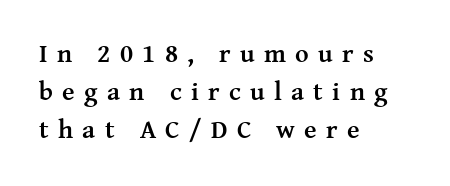
The letters stand upright; this is a roman face. Decoration check: the copy has no underline. How would I describe the line gaps? Plain and ordinary. What stands out about the letter spacing? Its width — letters are far apart.
